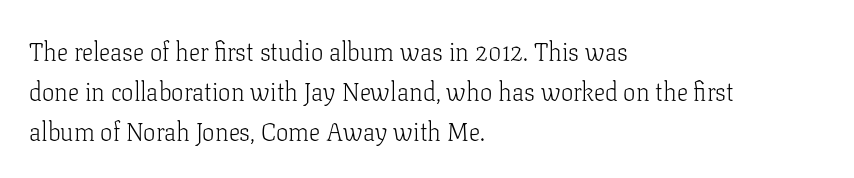
{"italic": "no", "bold": "no", "underline": "no", "align": "left", "line_spacing": "normal", "line_spacing_ratio": 1.6, "letter_spacing": "normal", "letter_spacing_em": 0.0, "glyph_px": 25}
